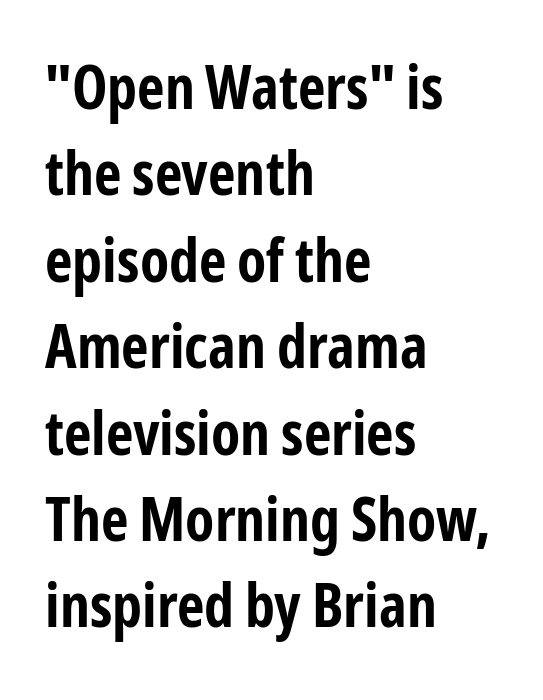
{"serif": "no", "italic": "no", "bold": "yes", "weight": "bold", "width": "condensed", "stroke_contrast": "low", "x_height": "medium", "monospaced": "no", "underline": "no", "align": "left", "line_spacing": "normal", "line_spacing_ratio": 1.44, "letter_spacing": "normal", "letter_spacing_em": 0.0, "glyph_px": 60}
